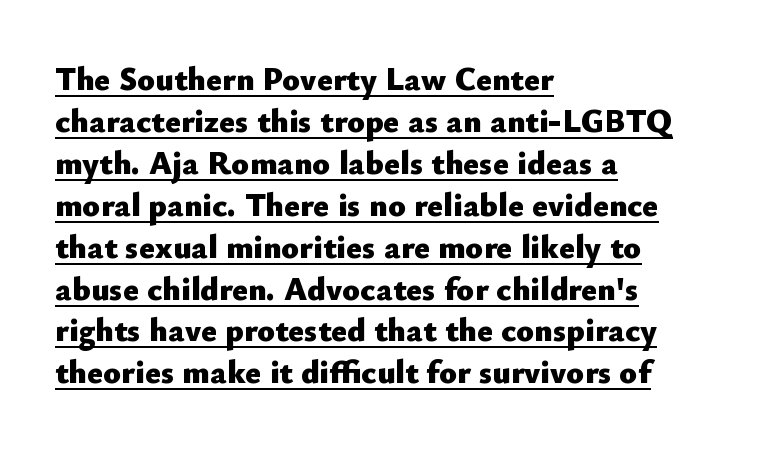
Q: Is the text bold? A: Yes.
Q: Is the text italic (slanted)? A: No, it is upright.
Q: Is the typeface a serif or a sans-serif typeface? A: Sans-serif.
Q: Is the text underlined? A: Yes.
Q: How is the paragraph aligned? A: Left-aligned.
Q: Is the spacing between letters normal or unusually wide? A: Normal.
Q: Is the spacing between lines tight, normal or loose? A: Normal.
Q: Width (condensed, normal, or wide)? A: Normal.
Q: Stroke contrast? A: Low.
Q: x-height? A: Small.
Q: Monospaced? A: No.
